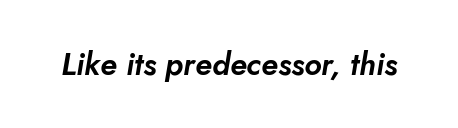
{"serif": "no", "width": "normal", "stroke_contrast": "low", "x_height": "small", "monospaced": "no", "underline": "no", "letter_spacing": "normal", "letter_spacing_em": 0.0, "glyph_px": 31}
